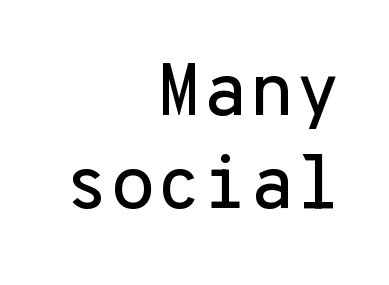
Q: Is the text italic (slanted)? A: No, it is upright.
Q: Is the typeface a serif or a sans-serif typeface? A: Sans-serif.
Q: Is the text underlined? A: No.
Q: How is the paragraph aligned? A: Right-aligned.
Q: Is the spacing between letters normal or unusually wide? A: Normal.
Q: Width (condensed, normal, or wide)? A: Normal.
Q: Stroke contrast? A: Low.
Q: x-height? A: Medium.
Q: Monospaced? A: Yes.
